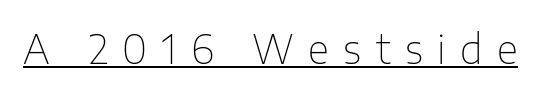
The image shows 39 px thin sans-serif type, upright; set unusually wide letter spacing (+0.37 em), underlined; low stroke contrast and a medium x-height.
